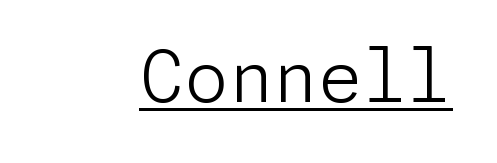
Q: Is the text bold? A: No.
Q: Is the text italic (slanted)? A: No, it is upright.
Q: Is the typeface a serif or a sans-serif typeface? A: Sans-serif.
Q: Is the text underlined? A: Yes.
Q: Is the spacing between letters normal or unusually wide? A: Normal.
Q: Width (condensed, normal, or wide)? A: Normal.
Q: Stroke contrast? A: Low.
Q: x-height? A: Medium.
